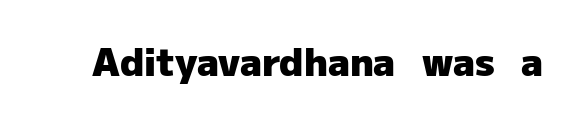
Q: Is the text bold? A: Yes.
Q: Is the text italic (slanted)? A: No, it is upright.
Q: Is the typeface a serif or a sans-serif typeface? A: Sans-serif.
Q: Is the text underlined? A: No.
Q: Is the spacing between letters normal or unusually wide? A: Normal.
Q: Width (condensed, normal, or wide)? A: Normal.
Q: Stroke contrast? A: Low.
Q: x-height? A: Medium.
Q: Monospaced? A: No.
